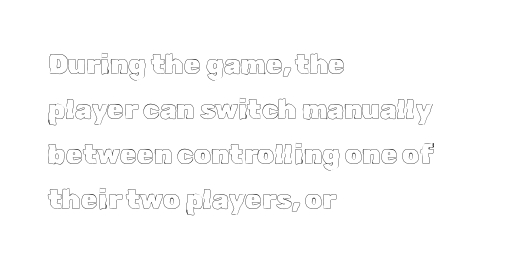
The image shows 27 px text type, upright; set left-aligned, normal line spacing (1.67x), normal letter spacing, not underlined.
